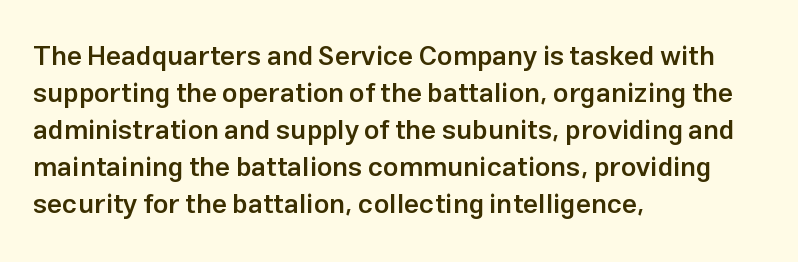
{"italic": "no", "bold": "semi", "underline": "no", "align": "left", "line_spacing": "normal", "line_spacing_ratio": 1.37, "letter_spacing": "normal", "letter_spacing_em": 0.0, "glyph_px": 27}
